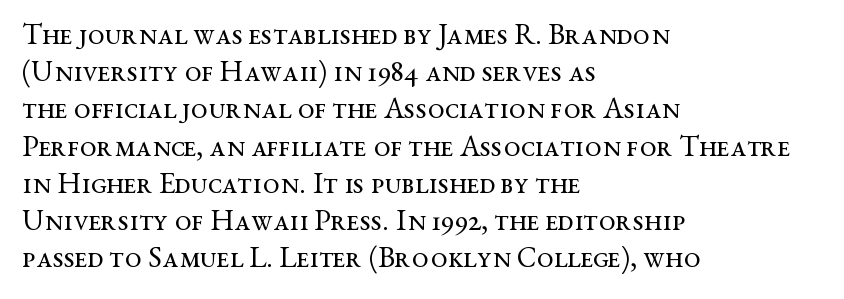
The image shows 30 px regular-weight, wide serif type, upright; set left-aligned, line spacing 1.24x, normal letter spacing, not underlined; medium stroke contrast and a medium x-height.
